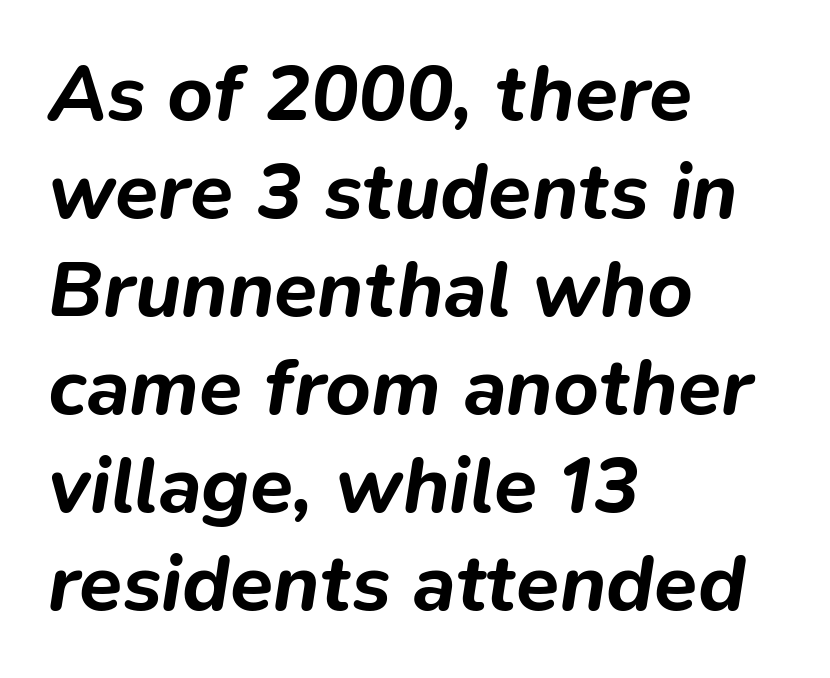
{"italic": "yes", "lean": "right", "slant_degrees": 9, "bold": "yes", "weight": "bold", "width": "normal", "stroke_contrast": "low", "x_height": "medium", "monospaced": "no", "underline": "no", "align": "left", "line_spacing_ratio": 1.24, "letter_spacing": "normal", "letter_spacing_em": 0.0, "glyph_px": 79}
